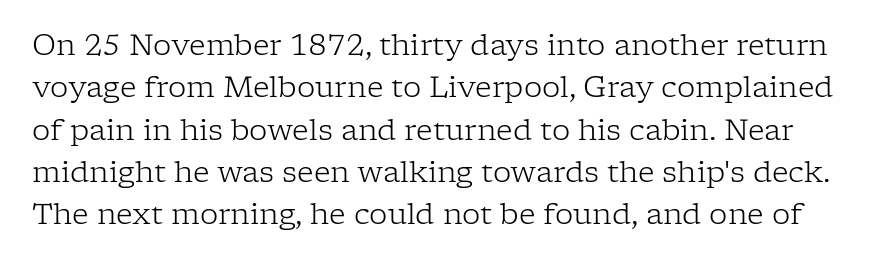
{"serif": "yes", "italic": "no", "bold": "no", "weight": "light", "width": "normal", "stroke_contrast": "low", "x_height": "medium", "monospaced": "no", "underline": "no", "line_spacing": "normal", "line_spacing_ratio": 1.46, "letter_spacing": "normal", "letter_spacing_em": 0.0, "glyph_px": 29}
